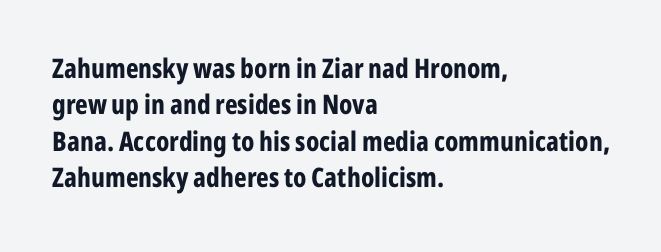
The image shows 27 px bold type, upright; set left-aligned, normal line spacing (1.35x), normal letter spacing, not underlined.
